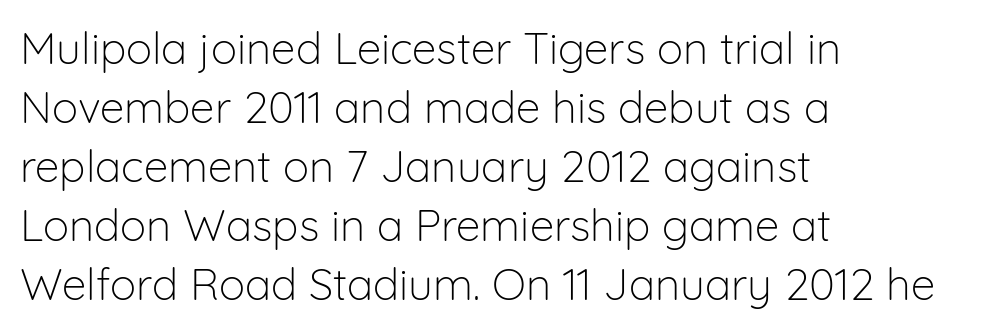
{"serif": "no", "italic": "no", "bold": "no", "weight": "light", "width": "normal", "stroke_contrast": "low", "x_height": "medium", "monospaced": "no", "underline": "no", "align": "left", "line_spacing": "normal", "line_spacing_ratio": 1.34, "letter_spacing": "normal", "letter_spacing_em": 0.0, "glyph_px": 44}
